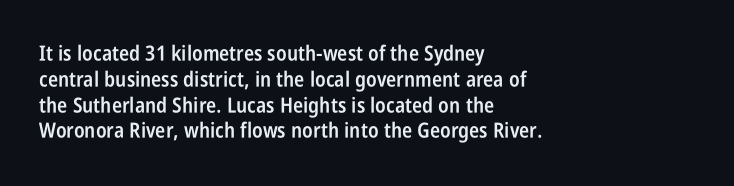
Q: Is the text bold? A: Semi-bold.
Q: Is the text italic (slanted)? A: No, it is upright.
Q: Is the text underlined? A: No.
Q: How is the paragraph aligned? A: Left-aligned.
Q: Is the spacing between letters normal or unusually wide? A: Normal.
